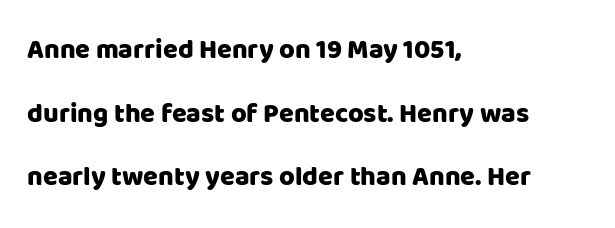
{"italic": "no", "underline": "no", "align": "left", "line_spacing": "loose", "line_spacing_ratio": 2.36, "letter_spacing": "normal", "letter_spacing_em": 0.0, "glyph_px": 27}
